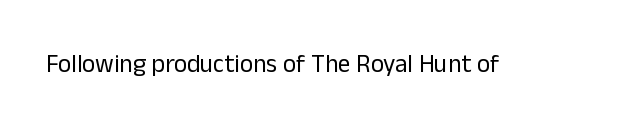
The image shows 25 px text type, upright; set normal letter spacing, not underlined.
